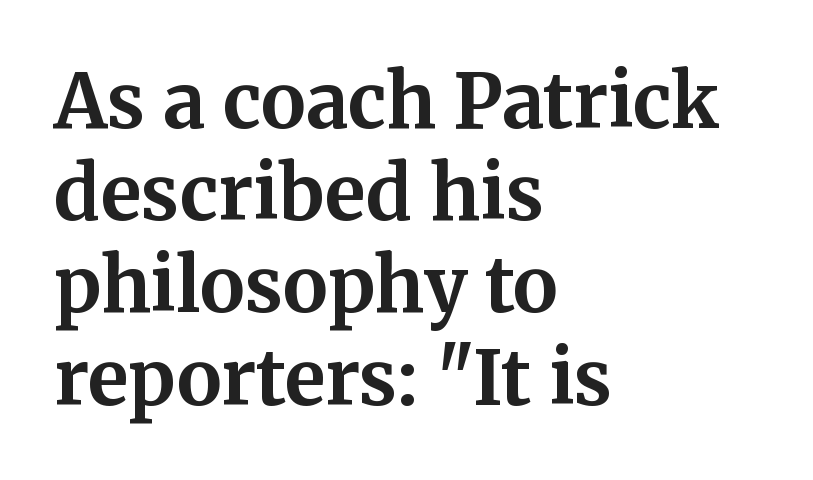
Weight: bold. The font's upright variant was chosen for this text. The type family on display is of the serif kind. Each word holds together tightly as a unit, with standard inter-letter gaps. Words float on clear page, feet unadorned. Visually the block forms a straight wall on the left and a jagged coastline on the right.
